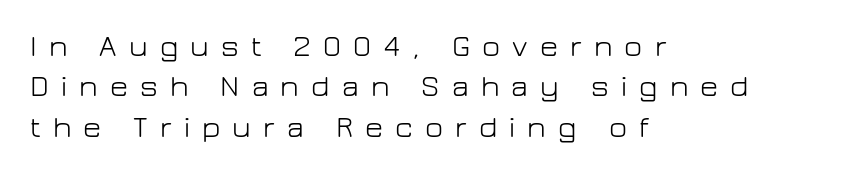
The image shows 31 px light sans-serif type, upright; set left-aligned, normal line spacing (1.3x), unusually wide letter spacing (+0.39 em), not underlined; low stroke contrast and a medium x-height.
